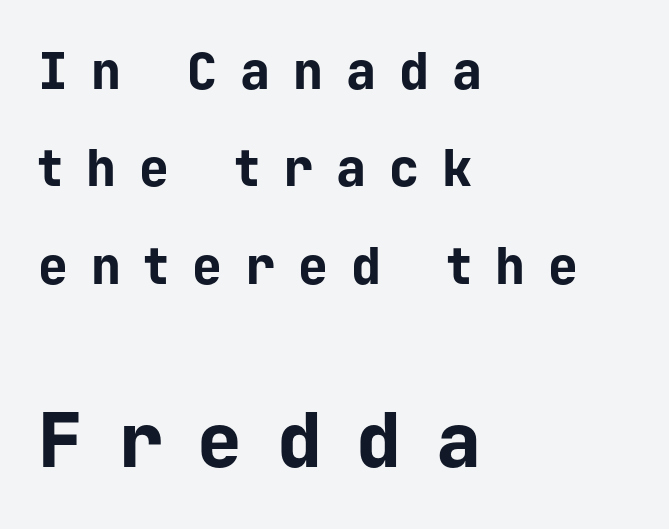
Q: Is the text bold? A: Yes.
Q: Is the text italic (slanted)? A: No, it is upright.
Q: Is the typeface a serif or a sans-serif typeface? A: Sans-serif.
Q: Is the text underlined? A: No.
Q: How is the paragraph aligned? A: Left-aligned.
Q: Is the spacing between letters normal or unusually wide? A: Unusually wide.
Q: Is the spacing between lines tight, normal or loose? A: Loose.
Q: Which block of text is set in a larger size, the first (top) or the second (bottom)? A: The second (bottom) one.
Q: Width (condensed, normal, or wide)? A: Normal.
Q: Stroke contrast? A: Low.
Q: x-height? A: Medium.
Q: Monospaced? A: Yes.
